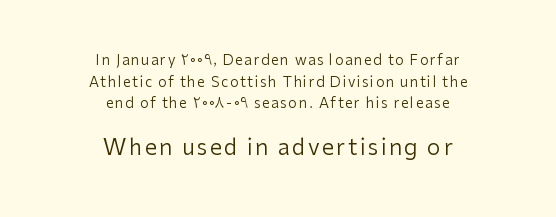
Q: Is the text bold? A: No.
Q: Is the text italic (slanted)? A: No, it is upright.
Q: Is the text underlined? A: No.
Q: How is the paragraph aligned? A: Centered.
Q: Is the spacing between lines tight, normal or loose? A: Normal.
Q: Which block of text is set in a larger size, the first (top) or the second (bottom)? A: The second (bottom) one.
